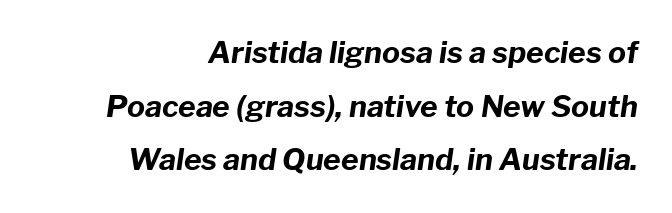
{"italic": "yes", "lean": "right", "slant_degrees": 8, "bold": "yes", "weight": "bold", "width": "normal", "stroke_contrast": "low", "x_height": "medium", "monospaced": "no", "underline": "no", "align": "right", "line_spacing_ratio": 1.79, "letter_spacing": "normal", "letter_spacing_em": 0.0, "glyph_px": 30}
